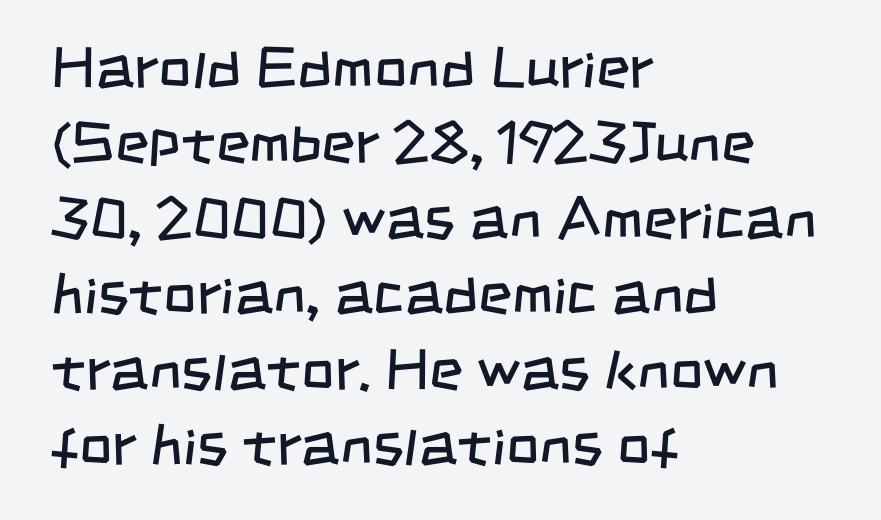
Normally led — the rows are evenly, conventionally spaced. Caption: standard tracking, unaltered. The glyphs are unaccompanied by any horizontal stroke below them. Caption: face not bold, strokes unweighted. This rendering uses left alignment, leaving the right contour irregular. Looks like regular typesetting: each glyph gets only the width it needs.
